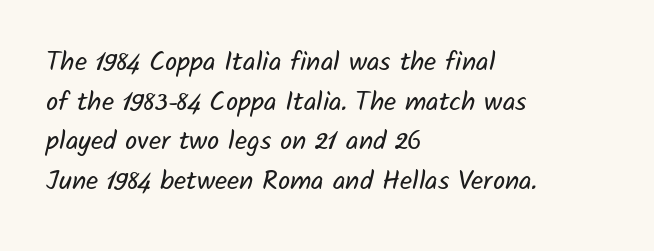
{"bold": "no", "underline": "no", "align": "left", "line_spacing": "normal", "line_spacing_ratio": 1.47, "letter_spacing": "normal", "letter_spacing_em": 0.0, "glyph_px": 27}
